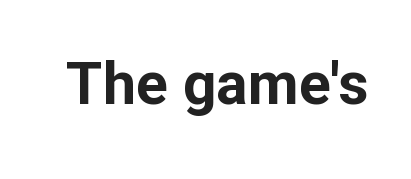
The image shows 59 px bold sans-serif type, upright; set normal letter spacing, not underlined; low stroke contrast and a medium x-height.
